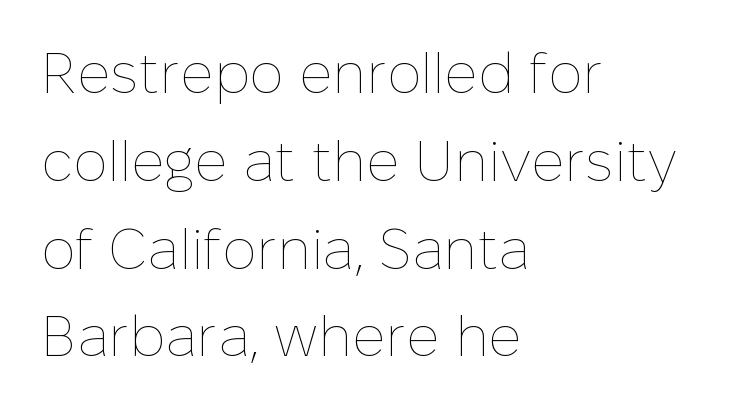
Q: Is the text bold? A: No.
Q: Is the text italic (slanted)? A: No, it is upright.
Q: Is the text underlined? A: No.
Q: How is the paragraph aligned? A: Left-aligned.
Q: Is the spacing between letters normal or unusually wide? A: Normal.
Q: Is the spacing between lines tight, normal or loose? A: Normal.
Q: Width (condensed, normal, or wide)? A: Normal.
Q: Stroke contrast? A: Low.
Q: x-height? A: Medium.
Q: Monospaced? A: No.
